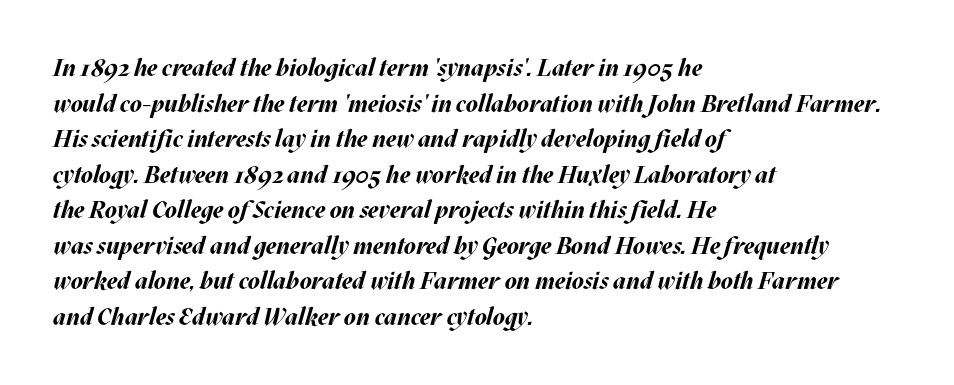
Q: Is the text bold? A: Yes.
Q: Is the text italic (slanted)? A: Yes, it leans right by about 17 degrees.
Q: Is the text underlined? A: No.
Q: How is the paragraph aligned? A: Left-aligned.
Q: Is the spacing between letters normal or unusually wide? A: Normal.
Q: Is the spacing between lines tight, normal or loose? A: Normal.
